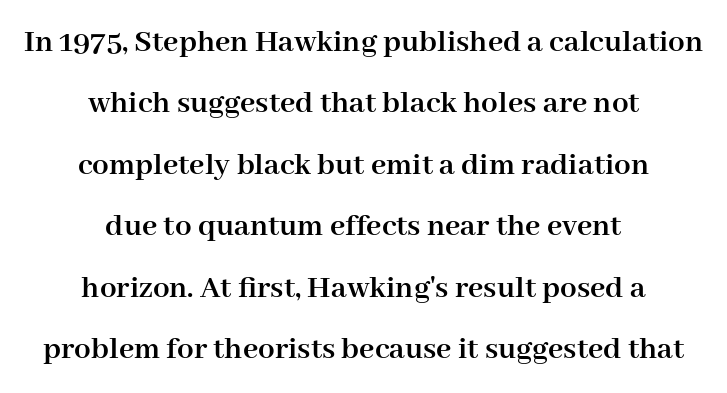
The image shows 33 px semibold serif type, upright; set centered, line spacing 1.86x, normal letter spacing, not underlined; high stroke contrast and a medium x-height.
